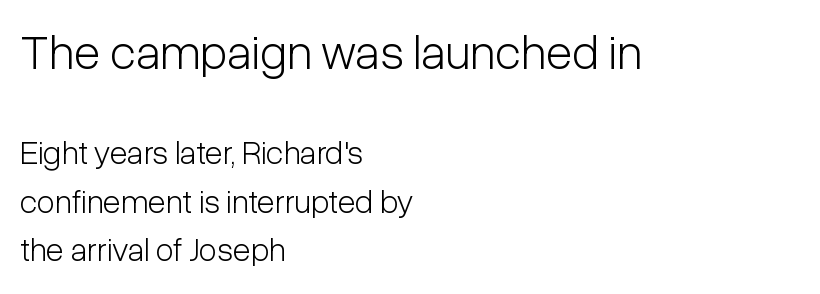
The image shows 49 px light, condensed sans-serif type, upright; set left-aligned, normal line spacing (1.47x), normal letter spacing, not underlined; the first (top) block is 1.48x larger; low stroke contrast and a medium x-height.
